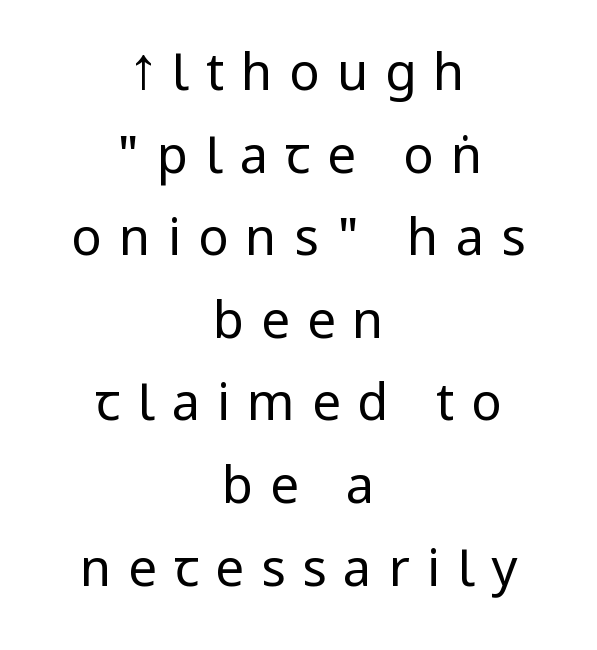
The image shows 51 px regular-weight, condensed sans-serif type, upright; set centered, normal line spacing (1.62x), unusually wide letter spacing (+0.33 em), not underlined; low stroke contrast.
